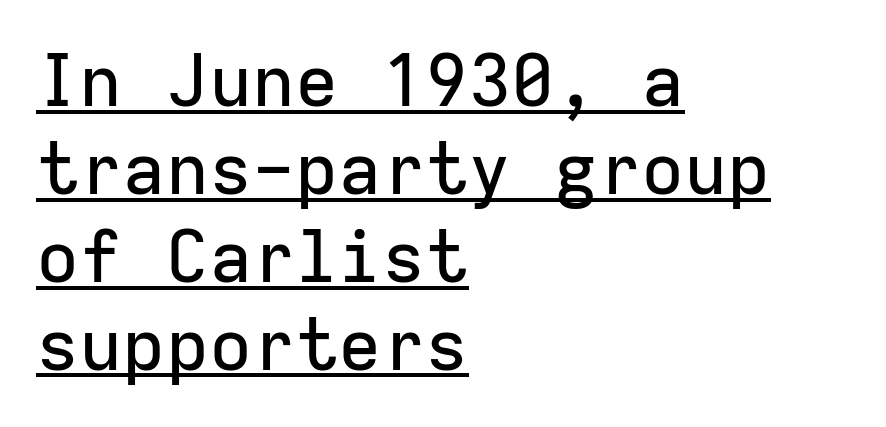
The image shows 72 px sans-serif type, upright, monospaced; set left-aligned, line spacing 1.22x, normal letter spacing, underlined; low stroke contrast and a medium x-height.
